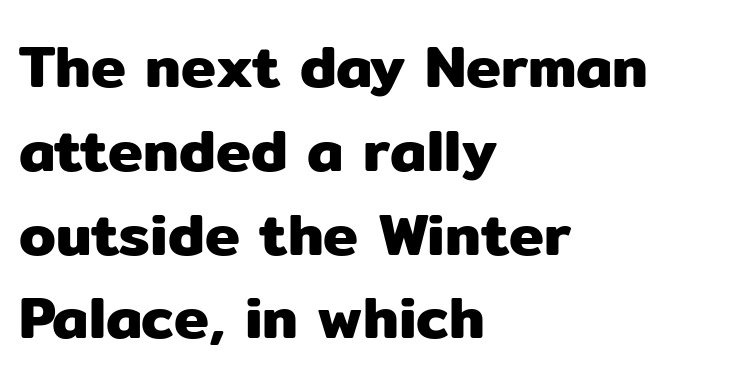
The image shows 59 px sans-serif type, upright; set left-aligned, normal line spacing (1.42x), normal letter spacing, not underlined; low stroke contrast and a medium x-height.
